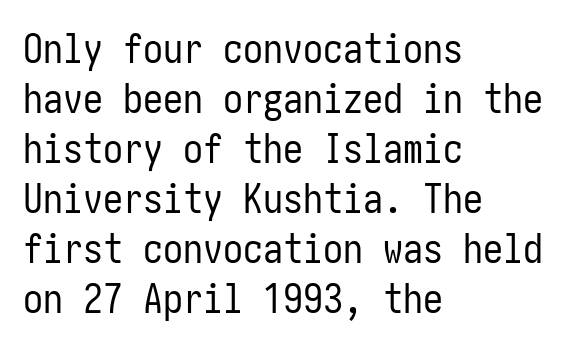
{"serif": "no", "italic": "no", "bold": "no", "weight": "regular", "width": "condensed", "stroke_contrast": "low", "x_height": "medium", "underline": "no", "align": "left", "line_spacing": "normal", "line_spacing_ratio": 1.25, "letter_spacing": "normal", "letter_spacing_em": 0.0, "glyph_px": 40}
